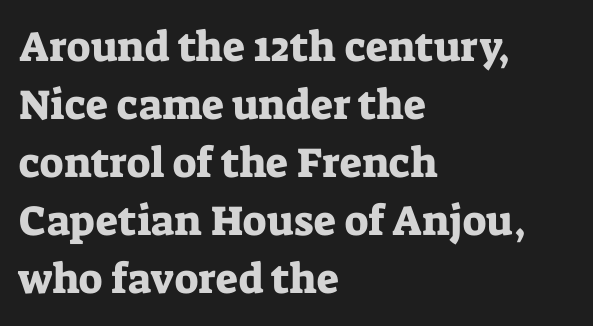
The image shows 42 px serif type, upright; set left-aligned, normal line spacing (1.38x), normal letter spacing, not underlined; low stroke contrast and a medium x-height.
